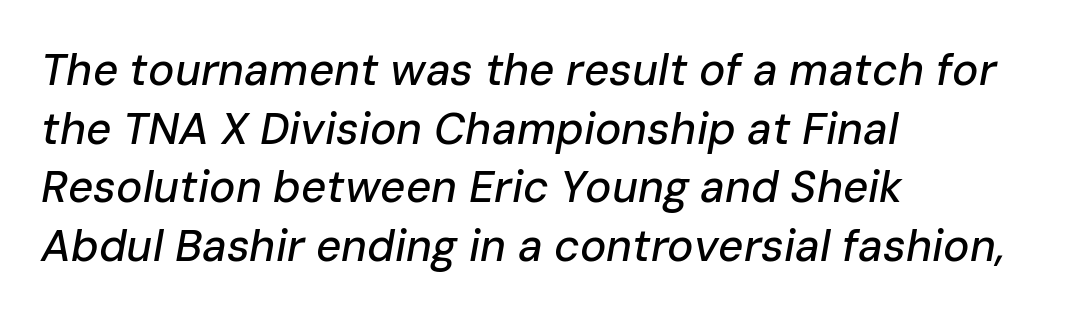
A typesetter would call this leading conventional body-copy spacing. The words here are not underlined. The rendering anchors every line to the left-hand side. If you drew a line through each stem, it would be angled. Character widths vary here, with narrow letters taking less room than wide ones. Here the glyphs are tracked normally, forming tight word shapes.
